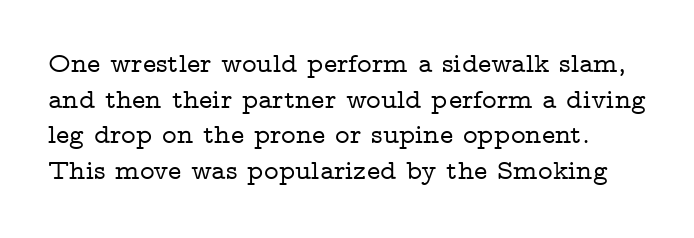
Q: Is the text italic (slanted)? A: No, it is upright.
Q: Is the typeface a serif or a sans-serif typeface? A: Serif.
Q: Is the text underlined? A: No.
Q: Is the spacing between letters normal or unusually wide? A: Normal.
Q: Is the spacing between lines tight, normal or loose? A: Normal.
Q: Width (condensed, normal, or wide)? A: Wide.
Q: Stroke contrast? A: Low.
Q: x-height? A: Medium.
Q: Monospaced? A: No.
